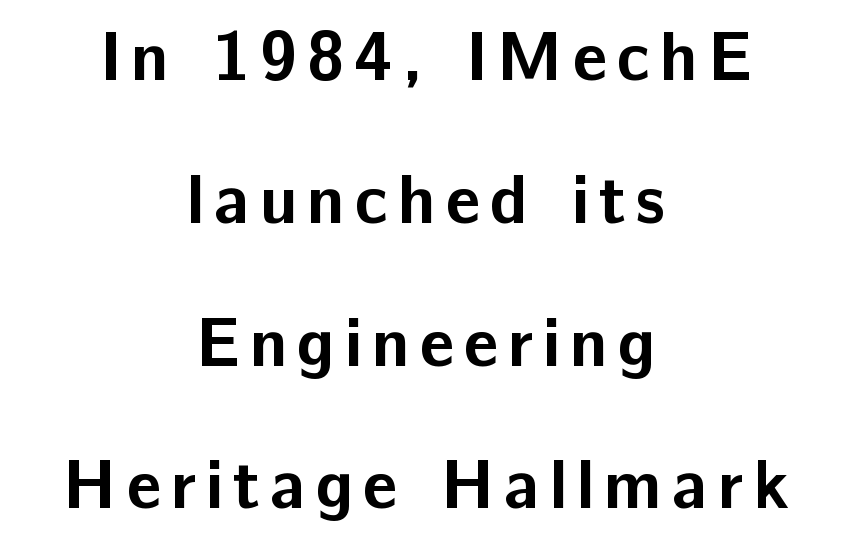
This block would shrink considerably if given ordinary leading; it's expanded now. Classification — sans serif. Is the type bold? Yes — the strokes are clearly thick and heavy. A centered setting, common on invitations and titles, is used for this passage. This sample has the flowing, uneven cadence of proportional lettering.
